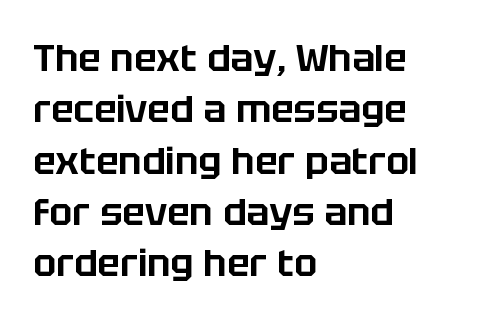
Q: Is the text italic (slanted)? A: No, it is upright.
Q: Is the typeface a serif or a sans-serif typeface? A: Sans-serif.
Q: Is the text underlined? A: No.
Q: How is the paragraph aligned? A: Left-aligned.
Q: Is the spacing between letters normal or unusually wide? A: Normal.
Q: Is the spacing between lines tight, normal or loose? A: Normal.
Q: Width (condensed, normal, or wide)? A: Normal.
Q: Stroke contrast? A: Low.
Q: x-height? A: Large.
Q: Monospaced? A: No.
